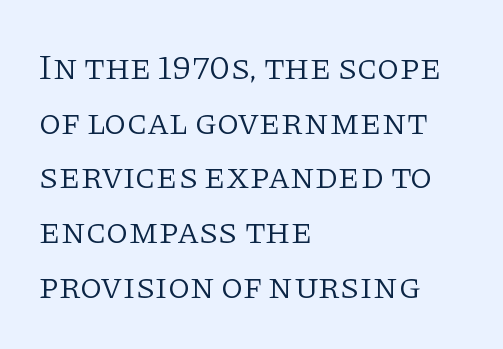
Q: Is the text bold? A: No.
Q: Is the text italic (slanted)? A: No, it is upright.
Q: Is the typeface a serif or a sans-serif typeface? A: Serif.
Q: Is the text underlined? A: No.
Q: How is the paragraph aligned? A: Left-aligned.
Q: Is the spacing between letters normal or unusually wide? A: Normal.
Q: Is the spacing between lines tight, normal or loose? A: Normal.
Q: Width (condensed, normal, or wide)? A: Normal.
Q: Stroke contrast? A: Low.
Q: x-height? A: Large.
Q: Monospaced? A: No.
